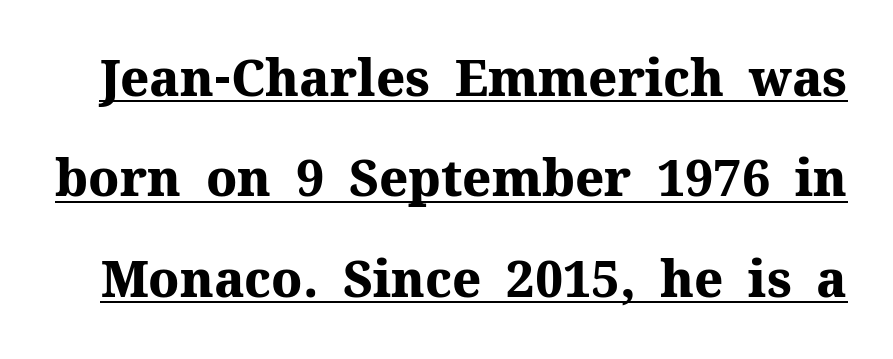
Q: Is the text bold? A: Yes.
Q: Is the text italic (slanted)? A: No, it is upright.
Q: Is the typeface a serif or a sans-serif typeface? A: Serif.
Q: Is the text underlined? A: Yes.
Q: Is the spacing between letters normal or unusually wide? A: Normal.
Q: Is the spacing between lines tight, normal or loose? A: Loose.
Q: Width (condensed, normal, or wide)? A: Normal.
Q: Stroke contrast? A: Medium.
Q: x-height? A: Medium.
Q: Monospaced? A: No.
